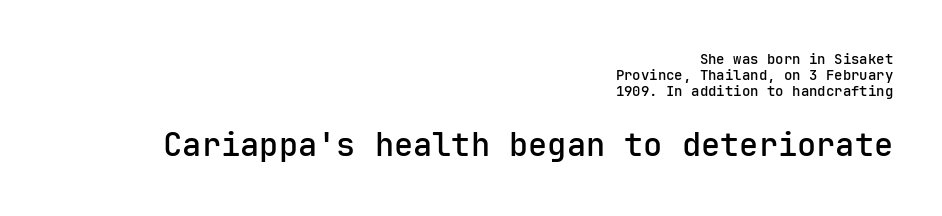
Examine the stroke ends and you'll find no serifs. In CSS terms this would be text-align: right. Between these two stacked blocks, the lower one wins on size. The space directly below the letters is spotless.
